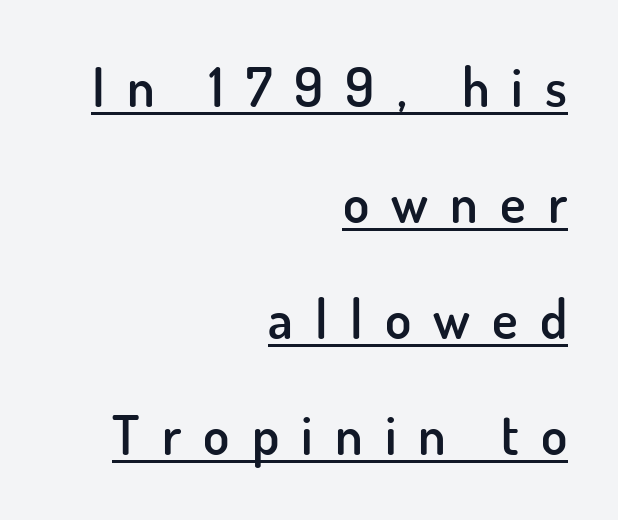
Q: Is the text bold? A: Semi-bold.
Q: Is the text italic (slanted)? A: No, it is upright.
Q: Is the typeface a serif or a sans-serif typeface? A: Sans-serif.
Q: Is the text underlined? A: Yes.
Q: How is the paragraph aligned? A: Right-aligned.
Q: Is the spacing between letters normal or unusually wide? A: Unusually wide.
Q: Is the spacing between lines tight, normal or loose? A: Loose.
Q: Width (condensed, normal, or wide)? A: Normal.
Q: Stroke contrast? A: Low.
Q: x-height? A: Small.
Q: Monospaced? A: No.
